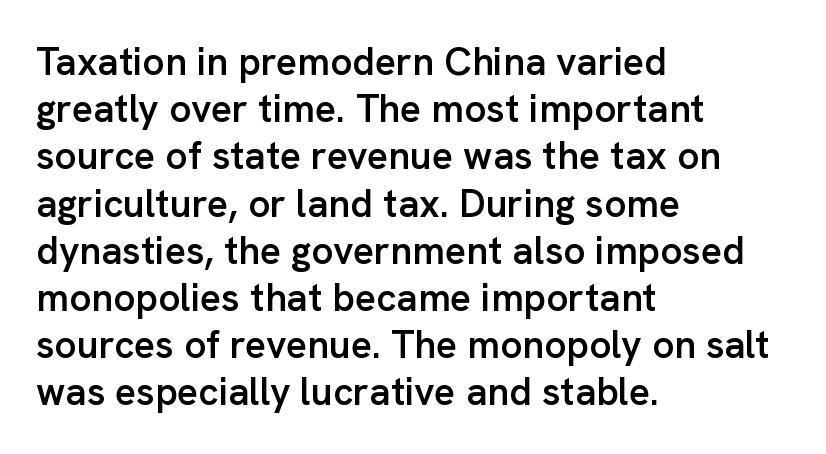
The image shows 39 px semibold sans-serif type, upright; set left-aligned, line spacing 1.21x, normal letter spacing, not underlined; low stroke contrast and a medium x-height.
